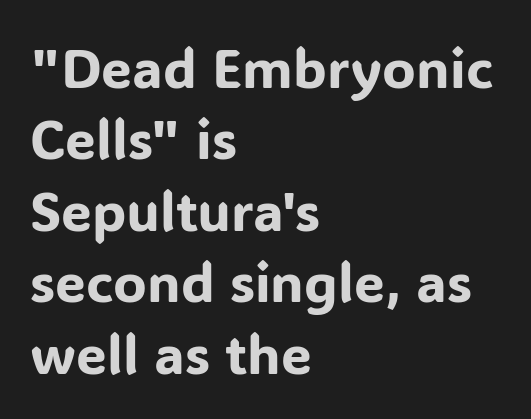
The image shows 55 px sans-serif type, upright; set left-aligned, normal line spacing (1.3x), normal letter spacing, not underlined; low stroke contrast and a medium x-height.
